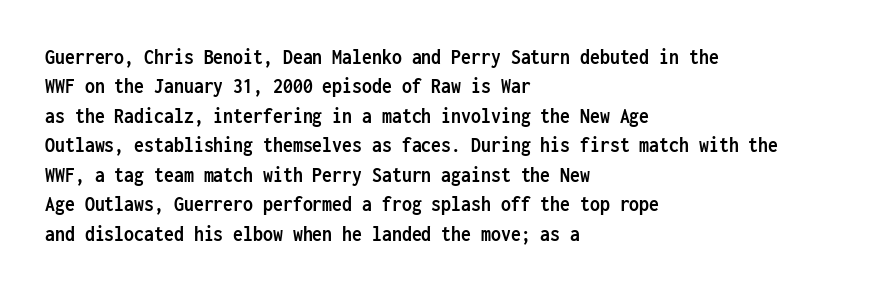
Q: Is the text bold? A: Yes.
Q: Is the text italic (slanted)? A: No, it is upright.
Q: Is the text underlined? A: No.
Q: How is the paragraph aligned? A: Left-aligned.
Q: Is the spacing between letters normal or unusually wide? A: Normal.
Q: Is the spacing between lines tight, normal or loose? A: Normal.
